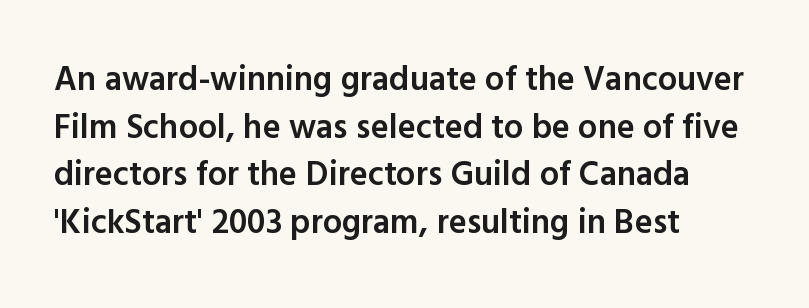
The image shows 34 px semibold sans-serif type, upright; set left-aligned, normal line spacing (1.4x), normal letter spacing, not underlined; a medium x-height.
